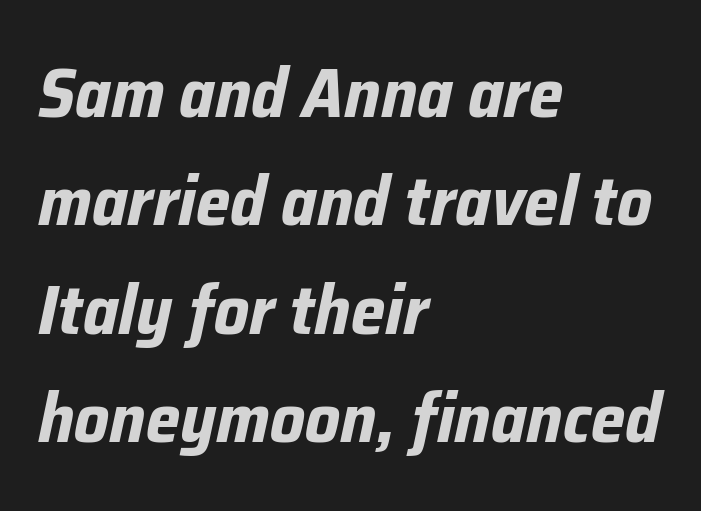
The ragged edge is on the right, which tells us the setting is flush left. These words are printed bold, with thick strokes throughout. The face used here is rendered with its standard letterfit. Line spacing here is normal. Check the space under the baseline: it is left empty. The passage shown is typed in a proportional face where columns would drift.
